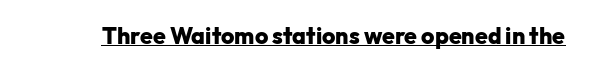
The image shows 23 px bold type, upright; set normal letter spacing, underlined.
